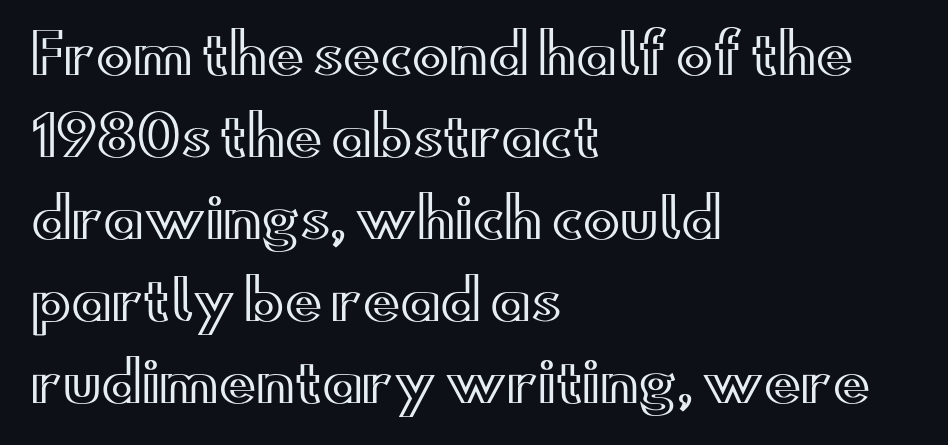
A typesetter would mark this as roman, not italic. This rendering features lettering with no underline. Teacher's note: observe the even left margin — that is flush-left alignment. These lines are rendered in a variable-pitch font. Quick note: interline space is typical.
